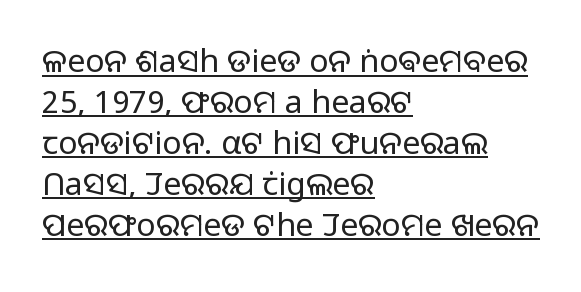
The image shows 32 px light sans-serif type, upright; set left-aligned, normal line spacing (1.28x), normal letter spacing, underlined; low stroke contrast and a medium x-height.
